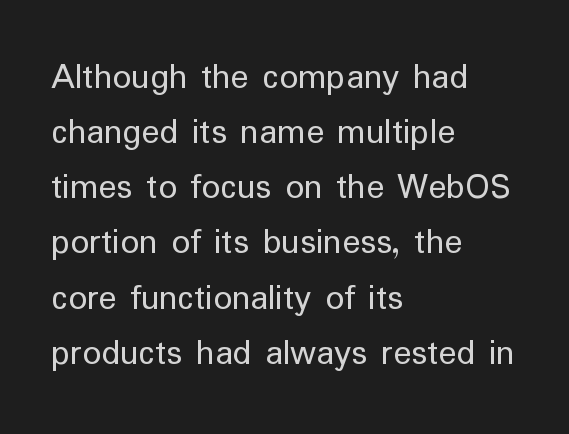
{"serif": "no", "italic": "no", "bold": "no", "weight": "regular", "width": "normal", "stroke_contrast": "low", "x_height": "medium", "monospaced": "no", "underline": "no", "align": "left", "line_spacing": "normal", "line_spacing_ratio": 1.49, "letter_spacing": "normal", "letter_spacing_em": 0.0, "glyph_px": 37}
